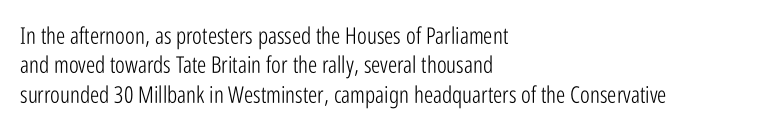
The image shows 23 px text type, upright; set left-aligned, normal line spacing (1.28x), normal letter spacing, not underlined.
